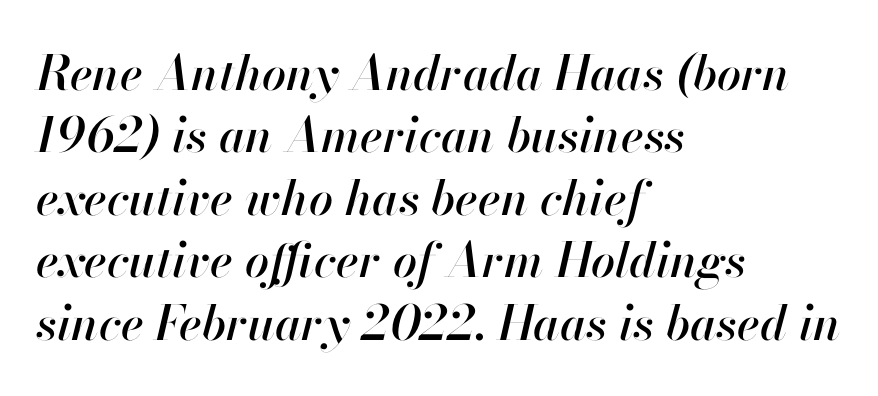
{"italic": "yes", "lean": "right", "slant_degrees": 13, "width": "normal", "stroke_contrast": "high", "x_height": "small", "monospaced": "no", "underline": "no", "align": "left", "line_spacing": "normal", "line_spacing_ratio": 1.3, "letter_spacing": "normal", "letter_spacing_em": 0.0, "glyph_px": 48}
